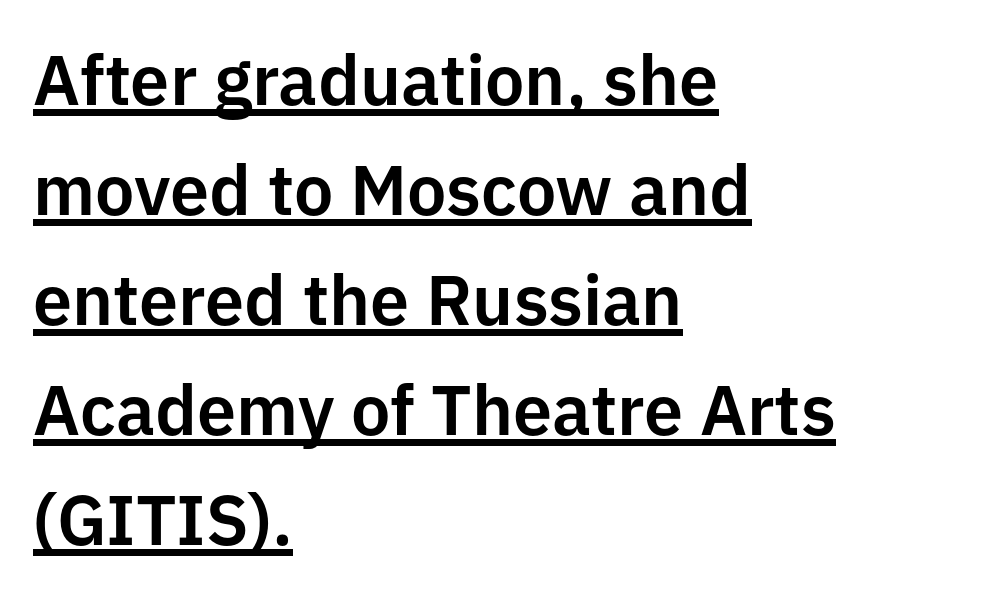
Caption: standard tracking, unaltered. The line-height multiplier appears to be the usual default. It's the straight-up-and-down kind of type. Typographically, this falls in the sans-serif category. Think of a printed novel: that variable character pitch is what you see here.
